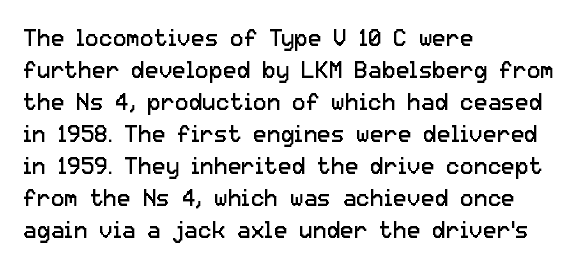
Caption: standard tracking, unaltered. Does the leading feel generous? No, just average. The lines are quadded left. Check the space under the baseline: it is left empty.
